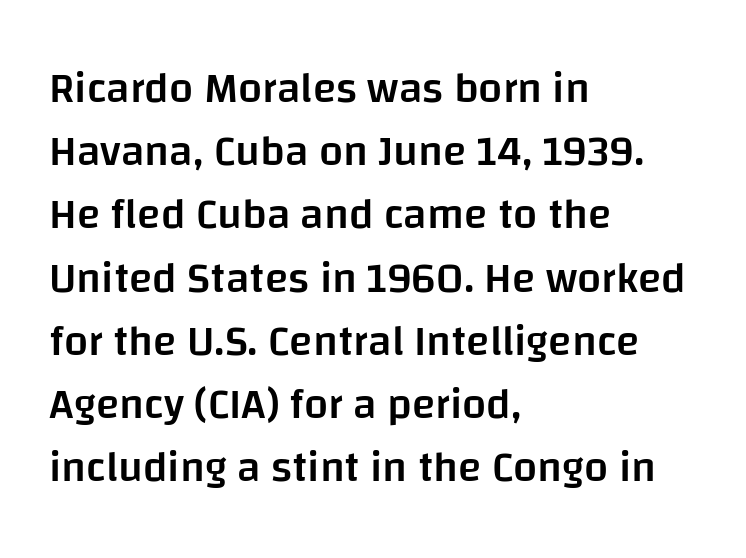
Proportional: the letters do not fall into vertical columns. Are there feet on the stems? There aren't — it's a sans. Look at the tracking — it's just the regular setting, nothing added. Horizontally, the lines are justified to the leading edge only.
